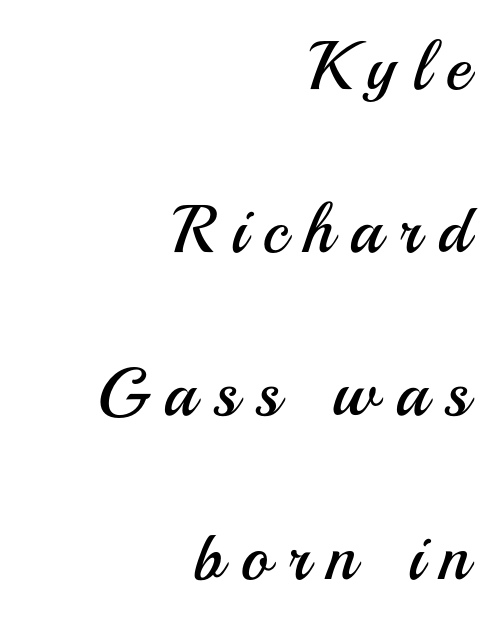
The image shows 68 px regular-weight sans-serif type; set right-aligned, loose line spacing (2.4x), unusually wide letter spacing (+0.24 em), not underlined; medium stroke contrast and a small x-height.
